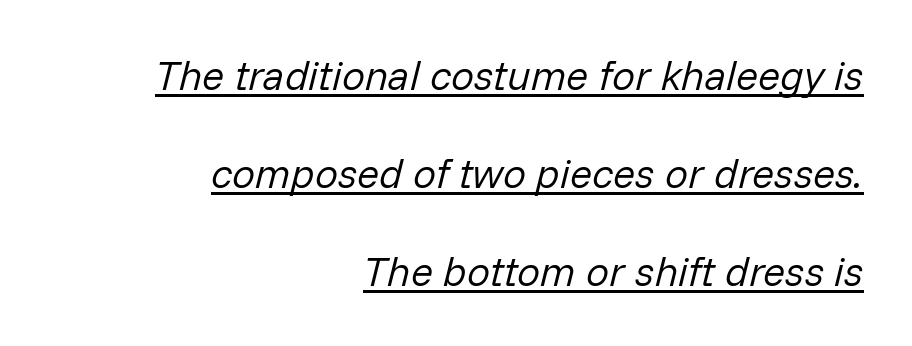
The image shows 41 px regular-weight type, italic (leaning right); set right-aligned, loose line spacing (2.39x), normal letter spacing, underlined; low stroke contrast and a medium x-height.
